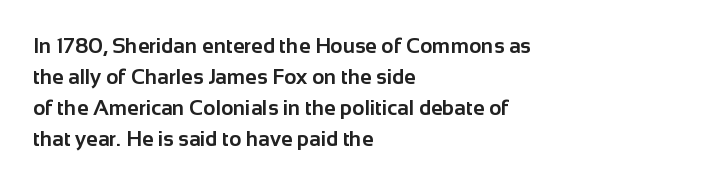
Q: Is the text bold? A: Yes.
Q: Is the text italic (slanted)? A: No, it is upright.
Q: Is the text underlined? A: No.
Q: How is the paragraph aligned? A: Left-aligned.
Q: Is the spacing between letters normal or unusually wide? A: Normal.
Q: Is the spacing between lines tight, normal or loose? A: Normal.
